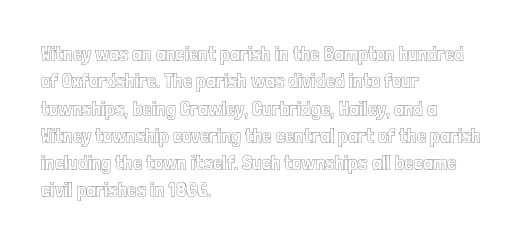
The image shows 21 px text type, upright; set left-aligned, normal line spacing (1.3x), normal letter spacing, not underlined.
